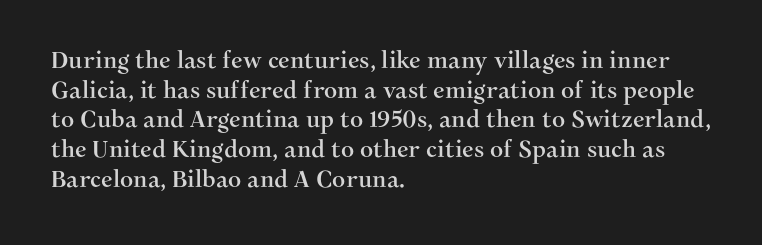
Q: Is the text italic (slanted)? A: No, it is upright.
Q: Is the text underlined? A: No.
Q: How is the paragraph aligned? A: Left-aligned.
Q: Is the spacing between letters normal or unusually wide? A: Normal.
Q: Is the spacing between lines tight, normal or loose? A: Normal.
